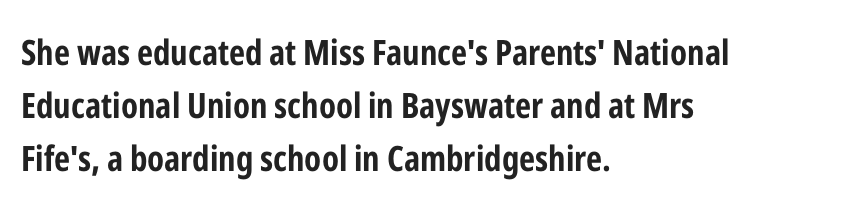
Q: Is the text bold? A: Yes.
Q: Is the text italic (slanted)? A: No, it is upright.
Q: Is the typeface a serif or a sans-serif typeface? A: Sans-serif.
Q: Is the text underlined? A: No.
Q: How is the paragraph aligned? A: Left-aligned.
Q: Is the spacing between letters normal or unusually wide? A: Normal.
Q: Is the spacing between lines tight, normal or loose? A: Normal.
Q: Width (condensed, normal, or wide)? A: Condensed.
Q: Stroke contrast? A: Low.
Q: x-height? A: Medium.
Q: Monospaced? A: No.
